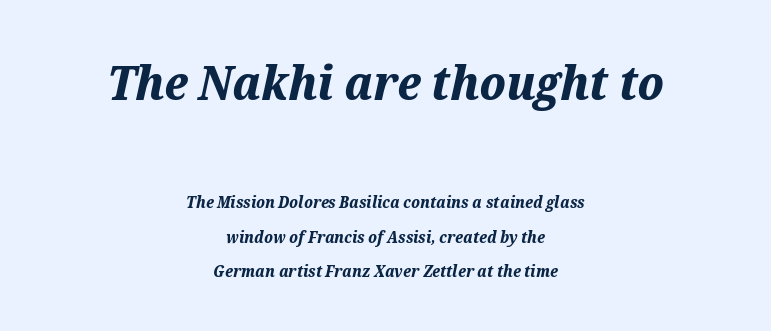
Q: Is the text bold? A: Yes.
Q: Is the text italic (slanted)? A: Yes, it leans right by about 12 degrees.
Q: Is the text underlined? A: No.
Q: How is the paragraph aligned? A: Centered.
Q: Is the spacing between letters normal or unusually wide? A: Normal.
Q: Is the spacing between lines tight, normal or loose? A: Loose.
Q: Which block of text is set in a larger size, the first (top) or the second (bottom)? A: The first (top) one.
Q: Width (condensed, normal, or wide)? A: Normal.
Q: Stroke contrast? A: Medium.
Q: x-height? A: Medium.
Q: Monospaced? A: No.
